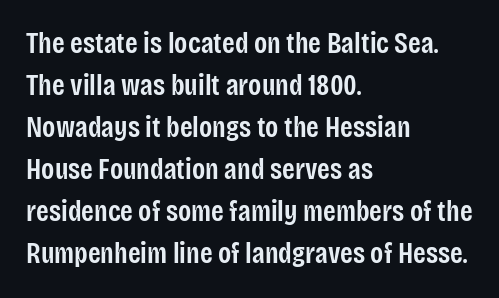
No word sits above an underline. Designer's note — italics off, roman on. The vertical gap from one line to the next is medium. Each glyph is drawn with semibold strokes, heavier than normal yet not fully bold.
